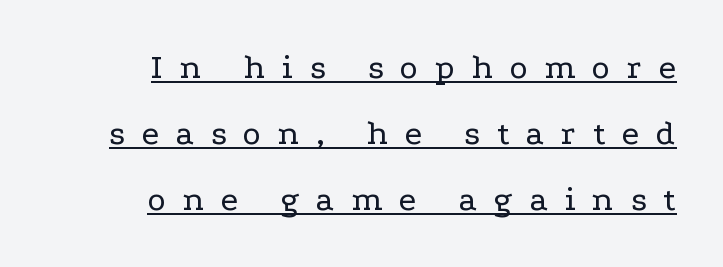
{"serif": "yes", "italic": "no", "bold": "no", "weight": "regular", "width": "wide", "stroke_contrast": "low", "x_height": "medium", "monospaced": "no", "underline": "yes", "align": "right", "line_spacing_ratio": 1.89, "letter_spacing": "wide", "letter_spacing_em": 0.48, "glyph_px": 35}
